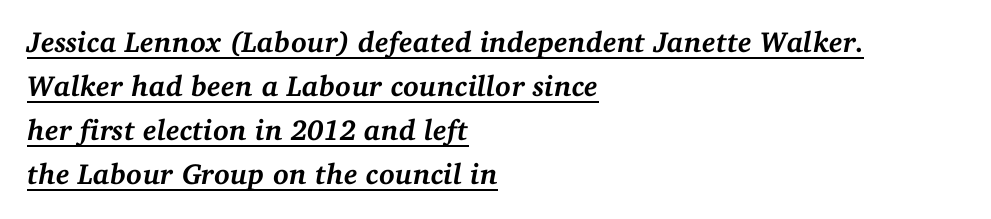
The font family rendered here belongs to the serif group. The string is rendered with underlining switched on. The passage shown is typed in a proportional face where columns would drift. Short and long lines alike share a common starting point at left. Spacing between characters is what you'd get straight out of the box.
